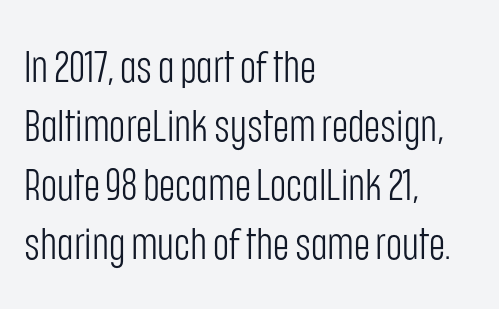
The image shows 44 px light, condensed sans-serif type, upright; set left-aligned, normal line spacing (1.34x), normal letter spacing, not underlined; low stroke contrast and a large x-height.
